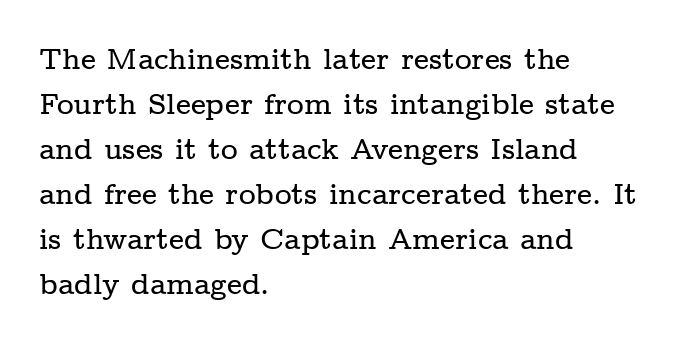
The image shows 29 px wide serif type, upright; set left-aligned, normal line spacing (1.55x), normal letter spacing, not underlined; low stroke contrast and a medium x-height.
